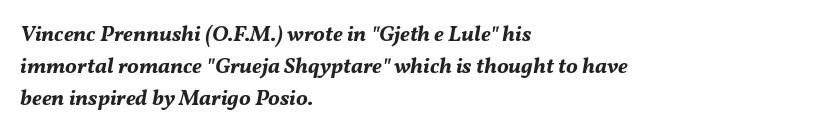
{"italic": "yes", "lean": "right", "slant_degrees": 11, "bold": "yes", "underline": "no", "align": "left", "line_spacing": "normal", "line_spacing_ratio": 1.46, "letter_spacing": "normal", "letter_spacing_em": 0.0, "glyph_px": 22}
